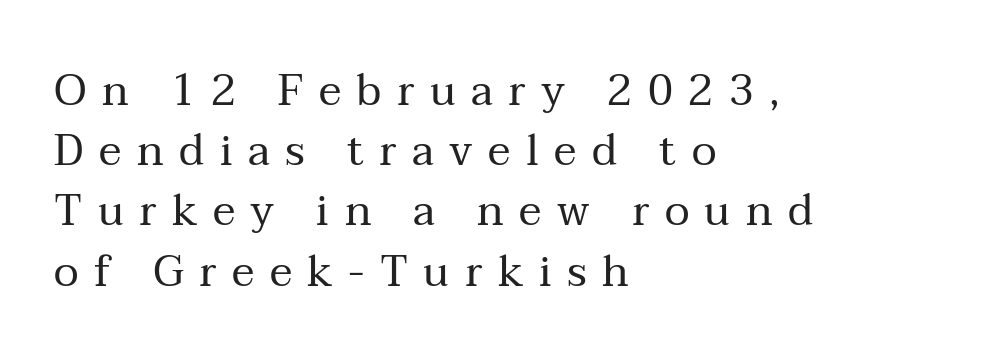
The image shows 43 px regular-weight serif type, upright; set left-aligned, normal line spacing (1.4x), unusually wide letter spacing (+0.36 em), not underlined; medium stroke contrast and a medium x-height.
